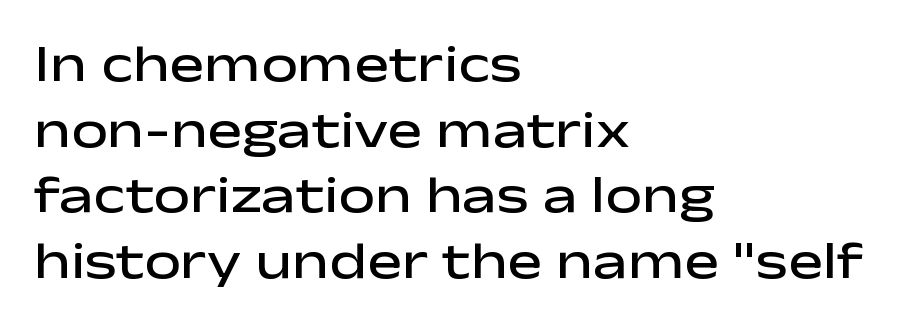
A typesetter would mark this as roman, not italic. Each line starts at the same left margin while the right side varies. Compared with typical body copy, the letter spacing here is the same. These lines sit exactly where default settings would place them. The space beneath each line is pristine and unruled. Do the characters align in a grid? No, the font is proportional.
